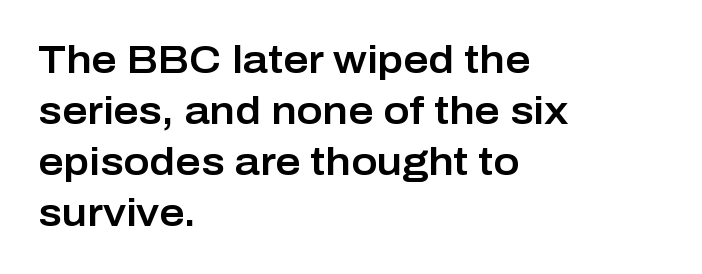
The image shows 39 px sans-serif type, upright; set left-aligned, normal line spacing (1.31x), normal letter spacing, not underlined; low stroke contrast and a medium x-height.
